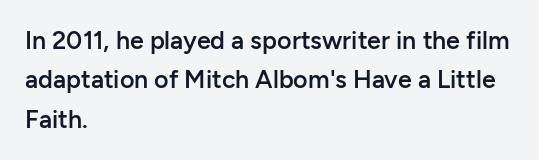
{"italic": "no", "bold": "semi", "underline": "no", "align": "left", "line_spacing": "normal", "line_spacing_ratio": 1.58, "letter_spacing": "normal", "letter_spacing_em": 0.0, "glyph_px": 25}
